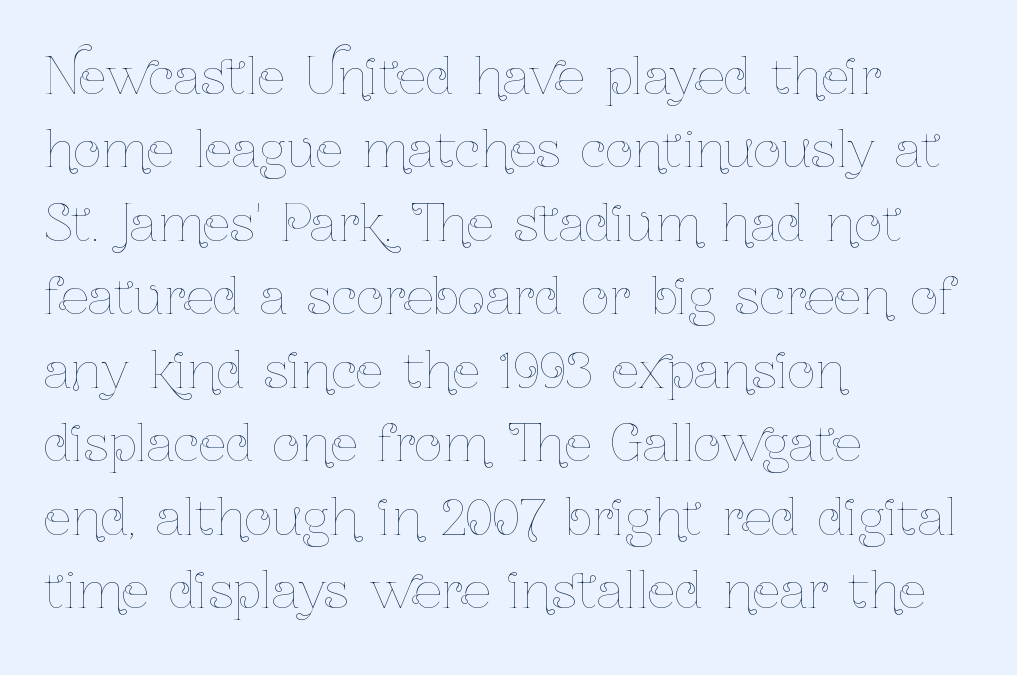
The image shows 49 px thin, condensed type, upright; set left-aligned, normal line spacing (1.5x), normal letter spacing, not underlined; low stroke contrast and a medium x-height.
